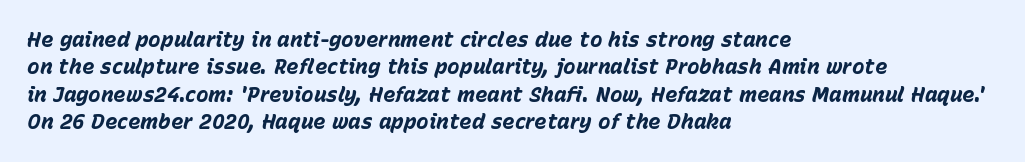
{"italic": "yes", "lean": "right", "slant_degrees": 15, "bold": "yes", "underline": "no", "align": "left", "line_spacing": "normal", "line_spacing_ratio": 1.3, "letter_spacing": "normal", "letter_spacing_em": 0.0, "glyph_px": 21}
